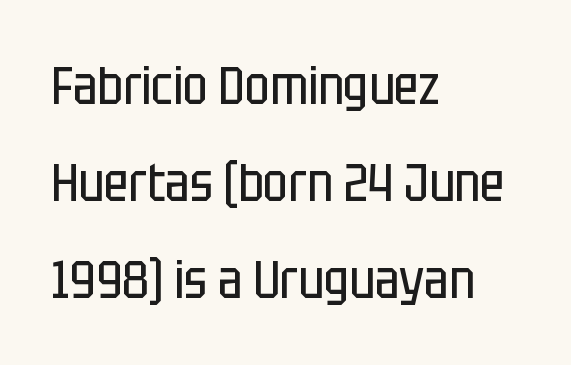
This rendering uses left alignment, leaving the right contour irregular. There is no visible air inserted between adjacent glyphs. Type without underlining. Tall strokes in this sample are plumb rather than angled. Stroke thickness stays within the range of a standard reading face or lighter. Here the designer chose a conventional face with non-uniform glyph widths.
